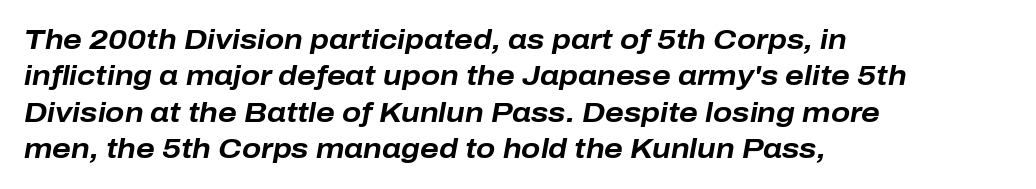
The image shows 28 px bold type, italic (leaning right); set left-aligned, normal line spacing (1.3x), normal letter spacing, not underlined; low stroke contrast and a medium x-height.
